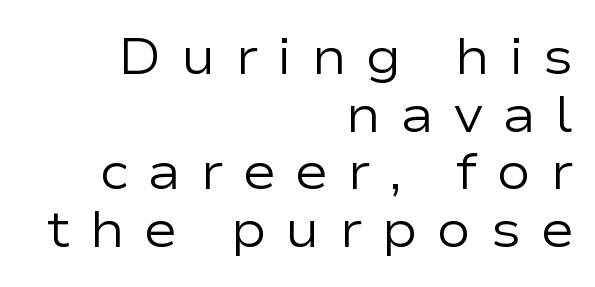
Q: Is the text bold? A: No.
Q: Is the text italic (slanted)? A: No, it is upright.
Q: Is the typeface a serif or a sans-serif typeface? A: Sans-serif.
Q: Is the text underlined? A: No.
Q: How is the paragraph aligned? A: Right-aligned.
Q: Is the spacing between letters normal or unusually wide? A: Unusually wide.
Q: Is the spacing between lines tight, normal or loose? A: Tight.
Q: Width (condensed, normal, or wide)? A: Wide.
Q: Stroke contrast? A: Low.
Q: x-height? A: Medium.
Q: Monospaced? A: No.
